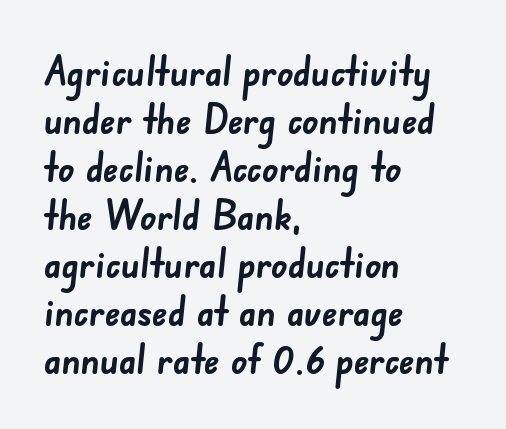
Think of a printed novel: that variable character pitch is what you see here. Observe the ordinary spacing: letters are neighbours, not strangers. The typesetting leans heavy: a genuine bold. A classic flush-left, rag-right setting is used for this passage.
